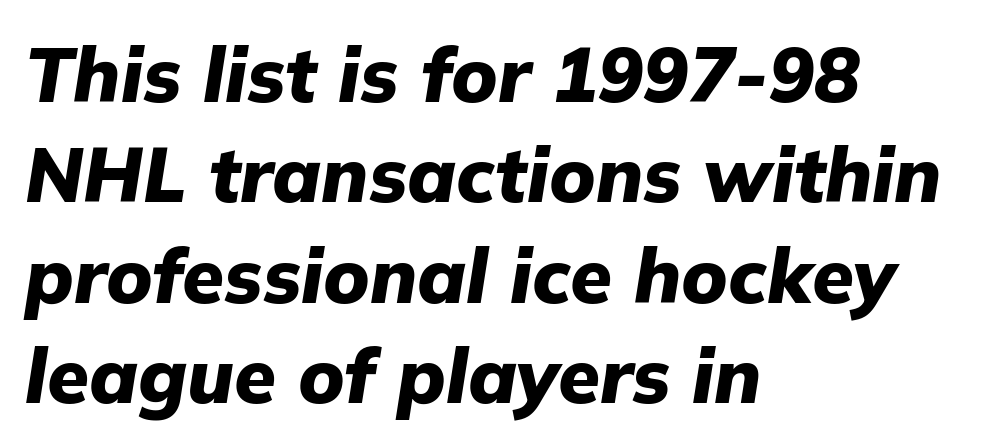
Tracking here is standard; glyphs follow each other at the usual distance. Do the characters align in a grid? No, the font is proportional. Quick note: underline off. Baseline-to-baseline distance is the conventional proportion of letter height. Horizontally, the lines are justified to the leading edge only.
